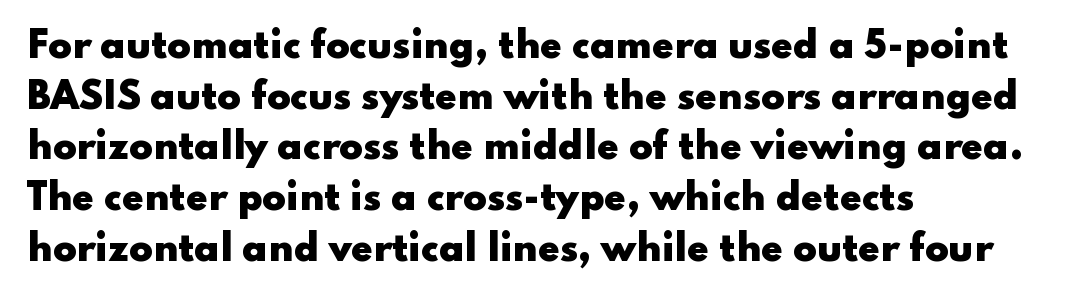
Q: Is the text bold? A: Yes.
Q: Is the text italic (slanted)? A: No, it is upright.
Q: Is the typeface a serif or a sans-serif typeface? A: Sans-serif.
Q: Is the text underlined? A: No.
Q: How is the paragraph aligned? A: Left-aligned.
Q: Is the spacing between letters normal or unusually wide? A: Normal.
Q: Is the spacing between lines tight, normal or loose? A: Normal.
Q: Width (condensed, normal, or wide)? A: Wide.
Q: Stroke contrast? A: Low.
Q: x-height? A: Small.
Q: Monospaced? A: No.
